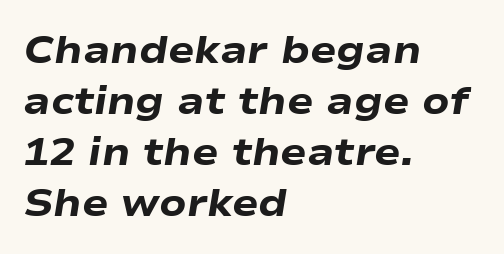
{"italic": "yes", "lean": "right", "slant_degrees": 9, "bold": "yes", "weight": "heavy", "width": "wide", "stroke_contrast": "low", "x_height": "medium", "monospaced": "no", "underline": "no", "align": "left", "line_spacing": "normal", "line_spacing_ratio": 1.31, "letter_spacing": "normal", "letter_spacing_em": 0.0, "glyph_px": 39}
